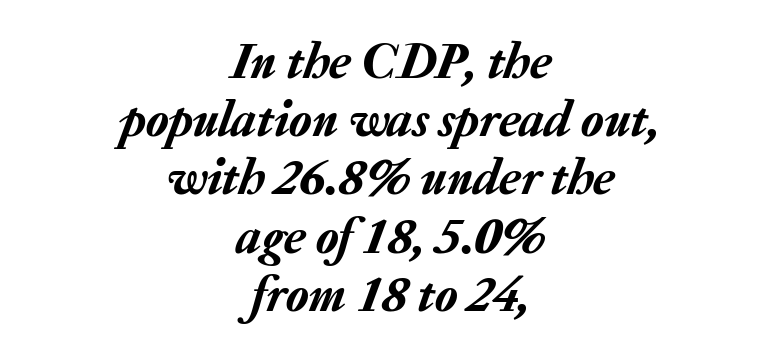
The image shows 52 px text type, italic (leaning right); set centered, tight line spacing (1.12x), normal letter spacing, not underlined; low stroke contrast and a medium x-height.
